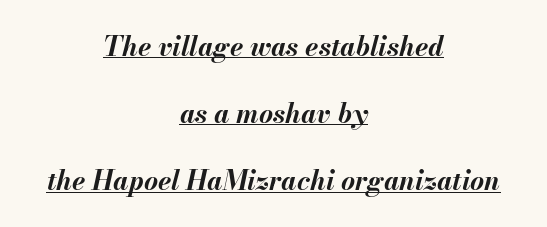
{"italic": "yes", "lean": "right", "slant_degrees": 13, "bold": "yes", "underline": "yes", "align": "center", "line_spacing": "loose", "line_spacing_ratio": 2.49, "letter_spacing": "normal", "letter_spacing_em": 0.0, "glyph_px": 27}
